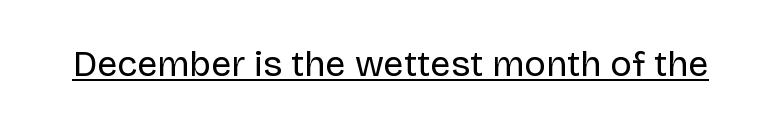
Q: Is the text bold? A: No.
Q: Is the text italic (slanted)? A: No, it is upright.
Q: Is the typeface a serif or a sans-serif typeface? A: Sans-serif.
Q: Is the text underlined? A: Yes.
Q: Is the spacing between letters normal or unusually wide? A: Normal.
Q: Width (condensed, normal, or wide)? A: Normal.
Q: Stroke contrast? A: Low.
Q: x-height? A: Large.
Q: Monospaced? A: No.
